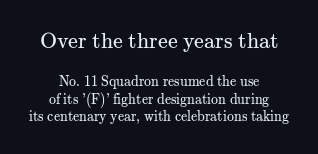
The image shows 22 px text type, upright; set centered, normal line spacing (1.25x), normal letter spacing, not underlined; the first (top) block is 1.57x larger.
